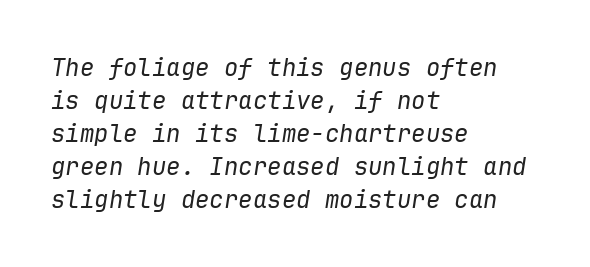
The letters are slanted; this is an italic face. The face looks like a standard text weight, possibly lighter. Spacing between characters is what you'd get straight out of the box. Leading: standard. Left-aligned paragraph, ragged on the right. The space beneath each line is pristine and unruled.
